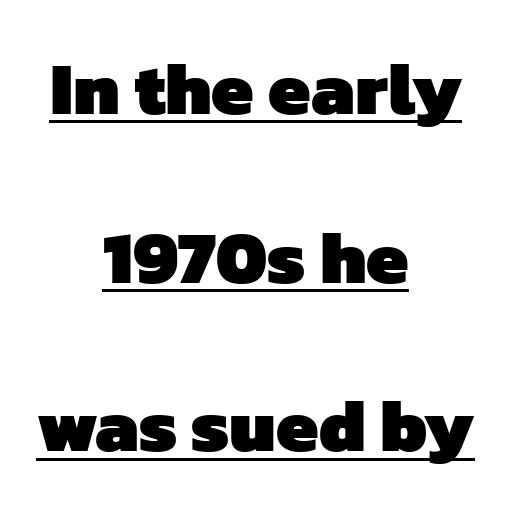
{"serif": "no", "bold": "yes", "weight": "heavy", "width": "normal", "stroke_contrast": "low", "x_height": "medium", "monospaced": "no", "underline": "yes", "align": "center", "line_spacing": "loose", "line_spacing_ratio": 2.25, "letter_spacing": "normal", "letter_spacing_em": 0.0, "glyph_px": 75}
